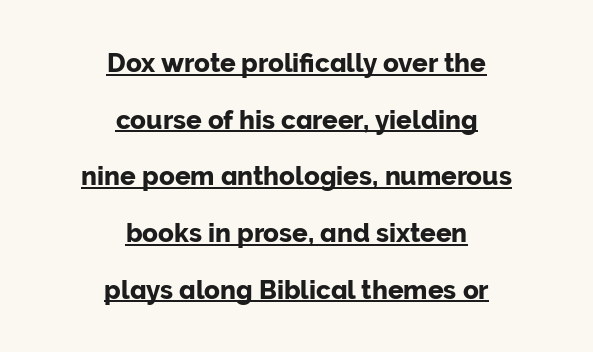
The image shows 26 px text type, upright; set centered, loose line spacing (2.18x), normal letter spacing, underlined.
